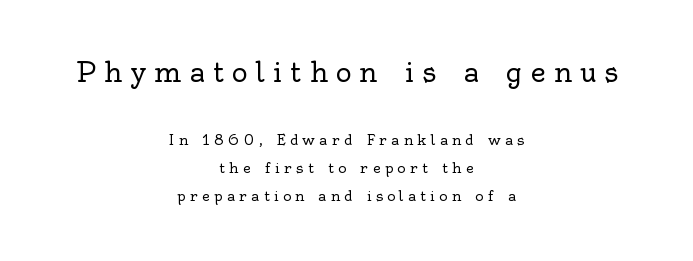
The image shows 27 px text type, upright; set centered, loose line spacing (2.01x), unusually wide letter spacing (+0.3 em), not underlined; the first (top) block is 1.93x larger.
